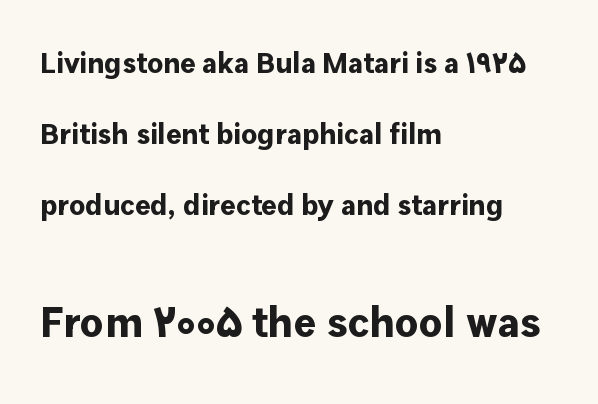
Q: Is the text bold? A: Yes.
Q: Is the text italic (slanted)? A: No, it is upright.
Q: Is the typeface a serif or a sans-serif typeface? A: Sans-serif.
Q: Is the text underlined? A: No.
Q: How is the paragraph aligned? A: Left-aligned.
Q: Is the spacing between letters normal or unusually wide? A: Normal.
Q: Is the spacing between lines tight, normal or loose? A: Loose.
Q: Which block of text is set in a larger size, the first (top) or the second (bottom)? A: The second (bottom) one.
Q: Width (condensed, normal, or wide)? A: Normal.
Q: Stroke contrast? A: Low.
Q: x-height? A: Medium.
Q: Monospaced? A: No.
